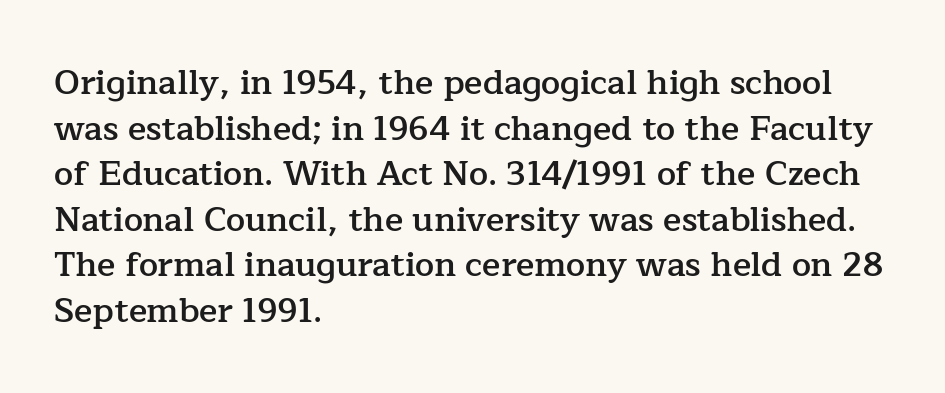
Q: Is the text bold? A: Semi-bold.
Q: Is the text italic (slanted)? A: No, it is upright.
Q: Is the typeface a serif or a sans-serif typeface? A: Serif.
Q: Is the text underlined? A: No.
Q: How is the paragraph aligned? A: Left-aligned.
Q: Is the spacing between letters normal or unusually wide? A: Normal.
Q: Is the spacing between lines tight, normal or loose? A: Normal.
Q: Width (condensed, normal, or wide)? A: Normal.
Q: Stroke contrast? A: Low.
Q: x-height? A: Medium.
Q: Monospaced? A: No.
